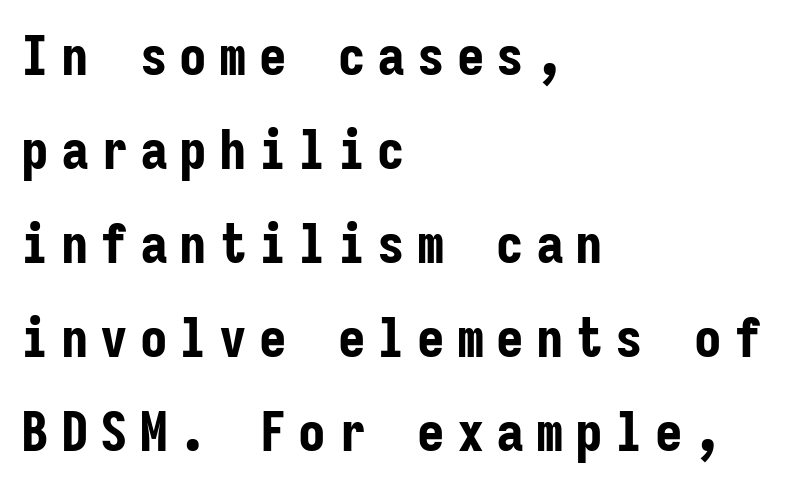
{"serif": "no", "italic": "no", "bold": "yes", "weight": "bold", "width": "condensed", "stroke_contrast": "low", "x_height": "medium", "monospaced": "yes", "underline": "no", "align": "left", "line_spacing_ratio": 1.71, "letter_spacing": "wide", "letter_spacing_em": 0.22, "glyph_px": 55}
